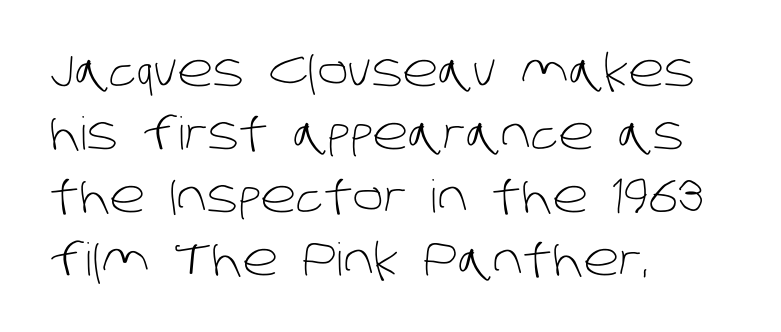
{"serif": "no", "bold": "no", "weight": "light", "width": "normal", "stroke_contrast": "low", "x_height": "large", "monospaced": "no", "underline": "no", "align": "left", "line_spacing": "normal", "line_spacing_ratio": 1.4, "letter_spacing": "normal", "letter_spacing_em": 0.0, "glyph_px": 45}
